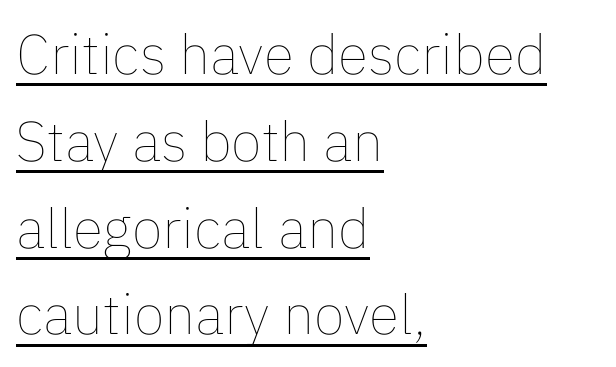
{"italic": "no", "bold": "no", "weight": "thin", "width": "normal", "stroke_contrast": "low", "x_height": "medium", "monospaced": "no", "underline": "yes", "align": "left", "line_spacing": "normal", "line_spacing_ratio": 1.55, "letter_spacing": "normal", "letter_spacing_em": 0.0, "glyph_px": 56}
